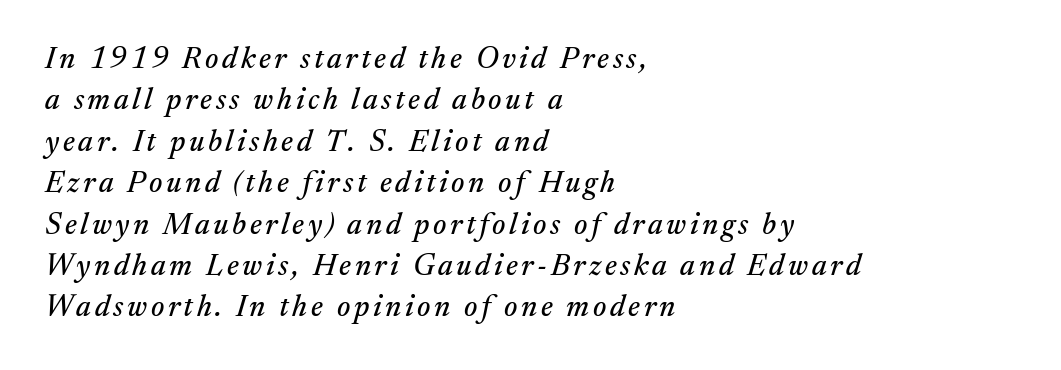
The image shows 30 px serif type, italic (leaning right); set left-aligned, normal line spacing (1.38x), not underlined; medium stroke contrast and a medium x-height.
